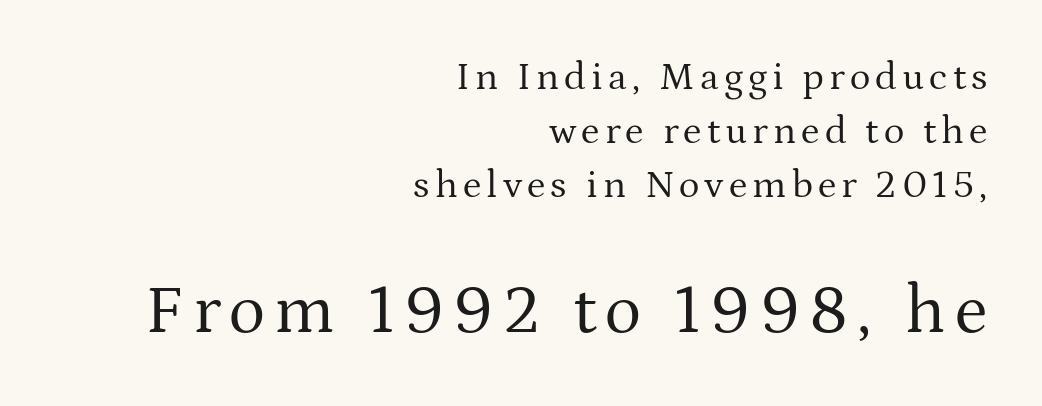
Character widths vary here, with narrow letters taking less room than wide ones. Which of the two is more prominent by size? The second, at the bottom. Plain, unruled lines of type. The strokes are not fattened; the text isn't bold. Typeset ragged left — the right edge is the straight one. A normal amount of white space separates one row of letters from the next.
